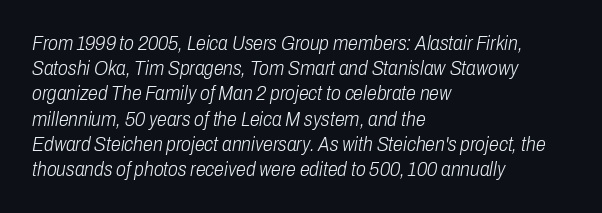
Stem width sits at or under what a default text font uses. Words float on clear page, feet unadorned. The passage is arranged the way most books set body copy — flush left. The rows are spaced the way most documents space them.
